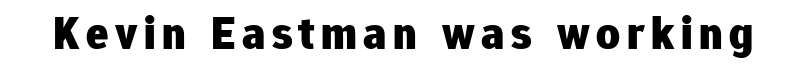
Underline: absent. Notice how thick the strokes are: this is what a full bold looks like. These lines are composed in type without serifs. Posture: vertical. Character widths vary here, with narrow letters taking less room than wide ones.
